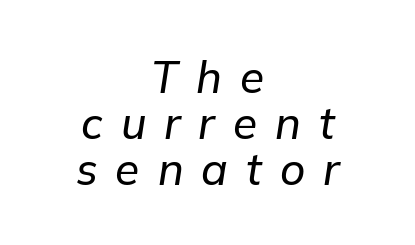
Q: Is the text italic (slanted)? A: Yes, it leans right by about 9 degrees.
Q: Is the text underlined? A: No.
Q: How is the paragraph aligned? A: Centered.
Q: Is the spacing between letters normal or unusually wide? A: Unusually wide.
Q: Is the spacing between lines tight, normal or loose? A: Tight.
Q: Width (condensed, normal, or wide)? A: Normal.
Q: Stroke contrast? A: Low.
Q: x-height? A: Medium.
Q: Monospaced? A: No.
